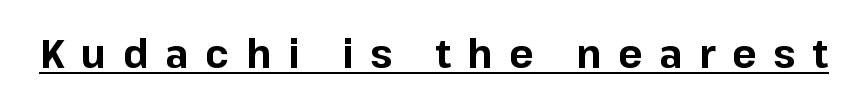
You can tell from the bare stems that sans-serif type was used. Heavy, bold letterforms. The line texture is sparse and dotted thanks to wide tracking. Spacing verdict: proportional, widths tailored to each character. What decoration does the sample have? An underline. The axis of the letterforms is exactly vertical.
